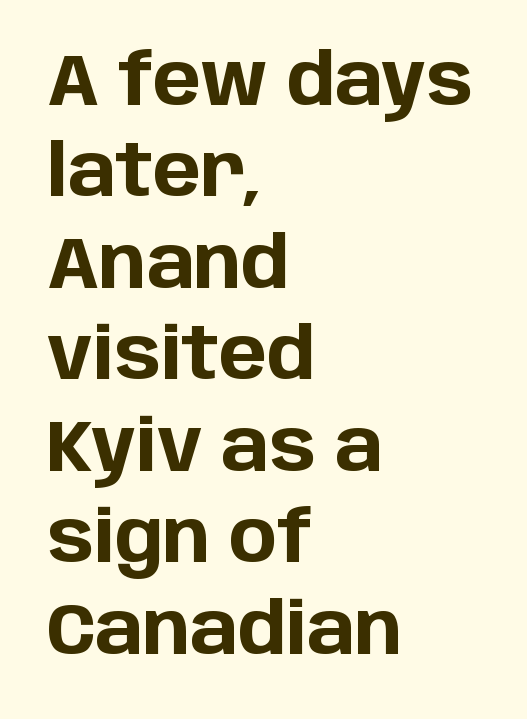
Q: Is the text bold? A: Yes.
Q: Is the text italic (slanted)? A: No, it is upright.
Q: Is the typeface a serif or a sans-serif typeface? A: Sans-serif.
Q: Is the text underlined? A: No.
Q: How is the paragraph aligned? A: Left-aligned.
Q: Is the spacing between letters normal or unusually wide? A: Normal.
Q: Is the spacing between lines tight, normal or loose? A: Normal.
Q: Width (condensed, normal, or wide)? A: Normal.
Q: Stroke contrast? A: Low.
Q: x-height? A: Large.
Q: Monospaced? A: No.
